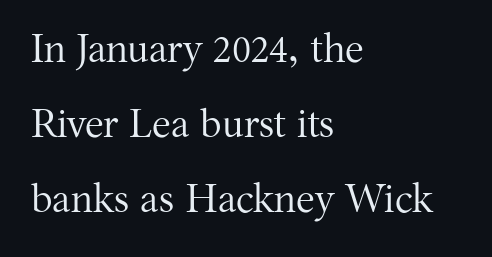
{"serif": "yes", "italic": "no", "bold": "no", "weight": "regular", "width": "normal", "stroke_contrast": "medium", "x_height": "medium", "monospaced": "no", "underline": "no", "align": "left", "line_spacing_ratio": 1.88, "letter_spacing": "normal", "letter_spacing_em": 0.0, "glyph_px": 40}
